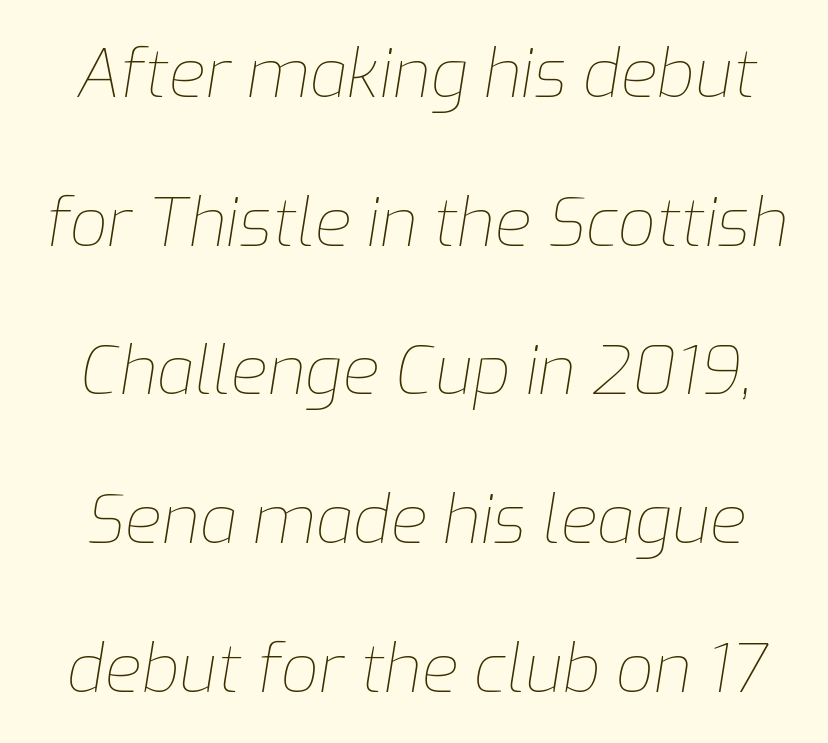
{"italic": "yes", "lean": "right", "slant_degrees": 9, "bold": "no", "weight": "thin", "width": "normal", "stroke_contrast": "low", "x_height": "medium", "monospaced": "no", "underline": "no", "line_spacing": "loose", "line_spacing_ratio": 2.22, "letter_spacing": "normal", "letter_spacing_em": 0.0, "glyph_px": 67}
